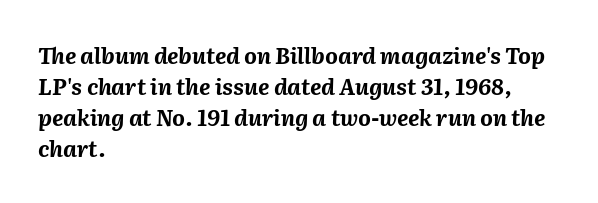
Typeset ragged right — the left edge is the straight one. Nobody drew a line under any word here. Typographic density is high because the face is bold. The designer left line spacing at the default. If you drew a line through each stem, it would be angled.
